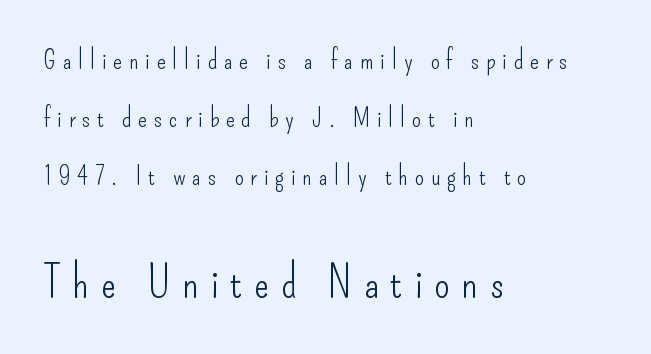
{"serif": "no", "italic": "no", "bold": "no", "weight": "light", "width": "condensed", "stroke_contrast": "low", "x_height": "small", "monospaced": "no", "underline": "no", "align": "left", "line_spacing": "loose", "line_spacing_ratio": 2.24, "letter_spacing": "wide", "letter_spacing_em": 0.26, "larger_block": "second", "size_ratio": 1.73, "glyph_px": 45}
